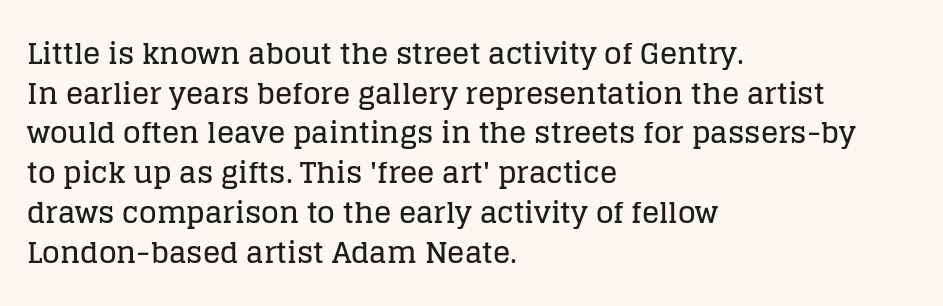
Left-aligned paragraph, ragged on the right. Here the glyphs are tracked normally, forming tight word shapes. The text was rendered using a seriffed face with decorative stroke endings. Check the space under the baseline: it is left empty. It's the straight-up-and-down kind of type.
